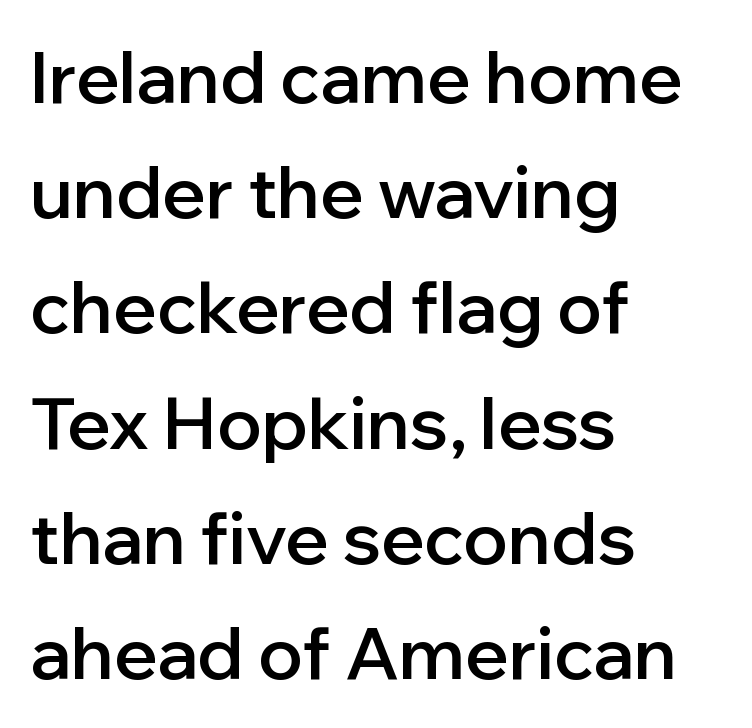
These lines were composed using upright roman letters. Is the letter spacing exaggerated? No — it looks like the ordinary default. The rendering uses a moderate line-height, typical for paragraphs. Rule under the text: the space is simply empty.
